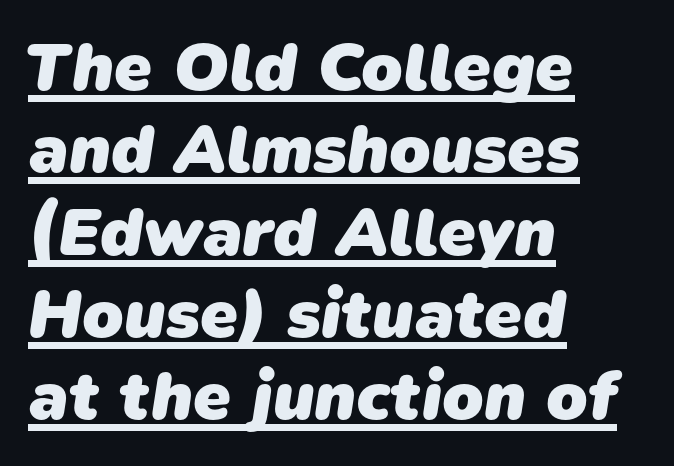
The image shows 68 px heavy sans-serif type; set left-aligned, line spacing 1.21x, normal letter spacing, underlined; low stroke contrast and a medium x-height.
